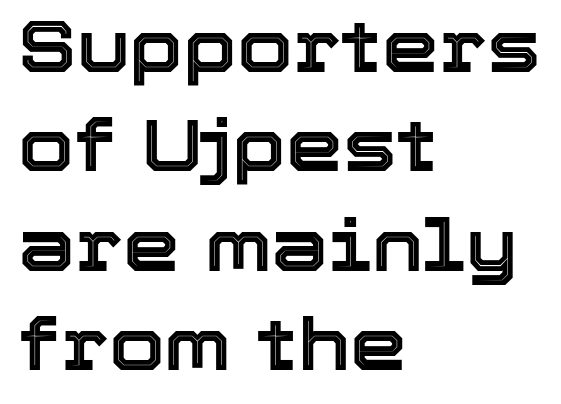
Q: Is the text italic (slanted)? A: No, it is upright.
Q: Is the text underlined? A: No.
Q: How is the paragraph aligned? A: Left-aligned.
Q: Is the spacing between letters normal or unusually wide? A: Normal.
Q: Is the spacing between lines tight, normal or loose? A: Normal.
Q: Width (condensed, normal, or wide)? A: Normal.
Q: x-height? A: Medium.
Q: Monospaced? A: No.
